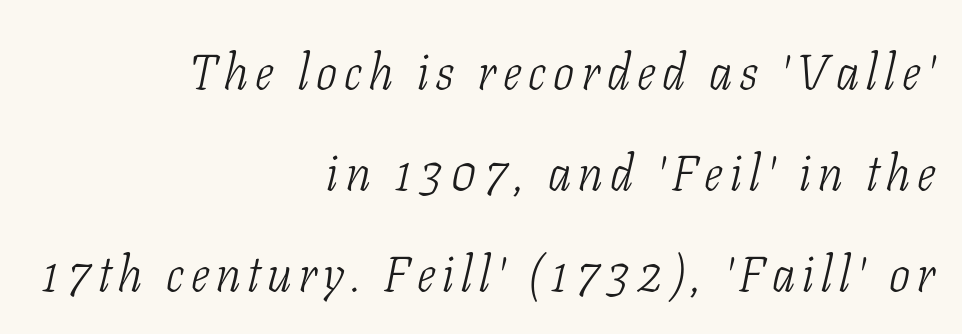
Q: Is the text bold? A: No.
Q: Is the text italic (slanted)? A: Yes, it leans right by about 11 degrees.
Q: Is the typeface a serif or a sans-serif typeface? A: Serif.
Q: Is the text underlined? A: No.
Q: How is the paragraph aligned? A: Right-aligned.
Q: Is the spacing between lines tight, normal or loose? A: Loose.
Q: Width (condensed, normal, or wide)? A: Condensed.
Q: Stroke contrast? A: Low.
Q: x-height? A: Medium.
Q: Monospaced? A: No.
